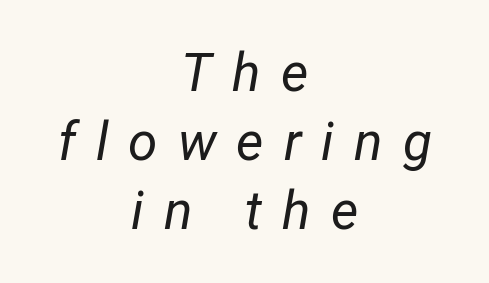
You could not count columns in this text — the font is proportionally spaced. Reading down the column, the eye jumps a familiar distance to each next line. These lines are centered, leaving both edges ragged. The foot of each line stays bare and open. In terms of letterspacing, this is a distinctly airy, spread setting. The letters are slanted; this is an italic face.
